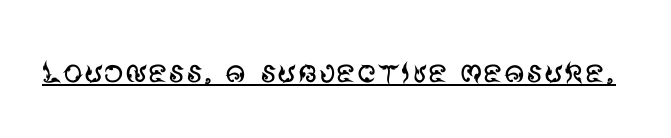
Q: Is the text bold? A: No.
Q: Is the text italic (slanted)? A: No, it is upright.
Q: Is the typeface a serif or a sans-serif typeface? A: Sans-serif.
Q: Is the text underlined? A: Yes.
Q: Is the spacing between letters normal or unusually wide? A: Normal.
Q: Width (condensed, normal, or wide)? A: Normal.
Q: Stroke contrast? A: Medium.
Q: x-height? A: Large.
Q: Monospaced? A: No.
